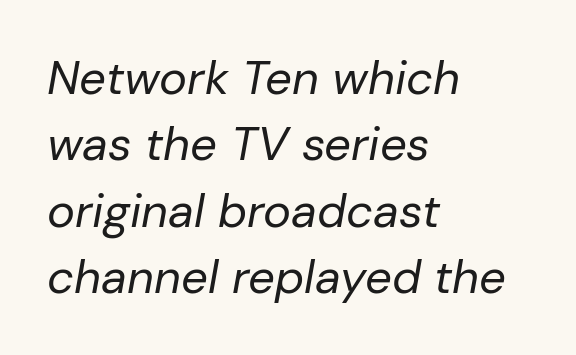
The image shows 47 px regular-weight type, italic (leaning right); set left-aligned, normal line spacing (1.41x), normal letter spacing, not underlined; low stroke contrast and a medium x-height.
